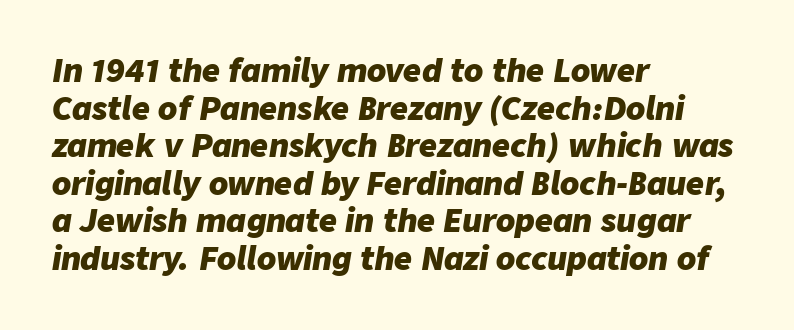
The image shows 31 px heavy type, italic (leaning right); set left-aligned, line spacing 1.21x, normal letter spacing, not underlined; low stroke contrast and a medium x-height.
